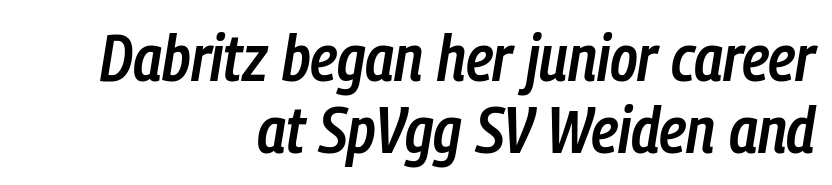
The image shows 66 px semibold, condensed type, italic (leaning right); set right-aligned, tight line spacing (1.09x), normal letter spacing, not underlined; low stroke contrast and a medium x-height.
